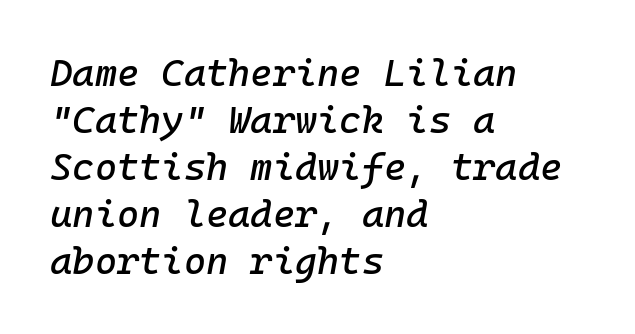
Q: Is the text italic (slanted)? A: Yes, it leans right by about 10 degrees.
Q: Is the text underlined? A: No.
Q: How is the paragraph aligned? A: Left-aligned.
Q: Is the spacing between letters normal or unusually wide? A: Normal.
Q: Width (condensed, normal, or wide)? A: Normal.
Q: Stroke contrast? A: Low.
Q: x-height? A: Medium.
Q: Monospaced? A: Yes.
